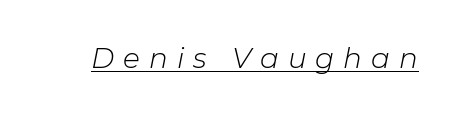
If you drew a line through each stem, it would be angled. The rendering uses natural spacing where letterforms have individual widths. Does extra space separate the letters? Yes, quite a lot of it. Underlined type. Letters have the restrained weight of plain body copy at most.
